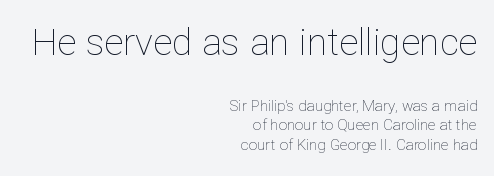
{"italic": "no", "bold": "no", "weight": "thin", "width": "normal", "stroke_contrast": "low", "x_height": "medium", "monospaced": "no", "underline": "no", "align": "right", "line_spacing": "normal", "line_spacing_ratio": 1.3, "letter_spacing": "normal", "letter_spacing_em": 0.0, "larger_block": "first", "size_ratio": 2.47, "glyph_px": 37}
